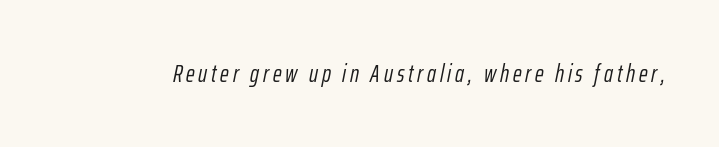
{"italic": "yes", "lean": "right", "slant_degrees": 12, "bold": "no", "underline": "no", "glyph_px": 24}
